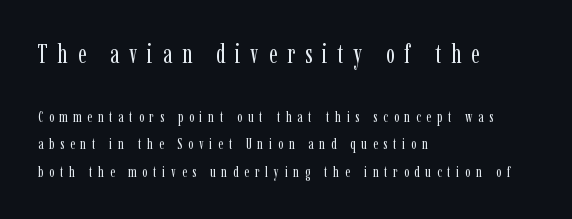
The image shows 26 px text type, upright; set left-aligned, line spacing 1.84x, unusually wide letter spacing (+0.39 em), not underlined; the first (top) block is 1.73x larger.
